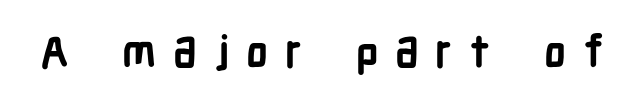
{"serif": "no", "italic": "no", "bold": "yes", "weight": "semibold", "width": "condensed", "stroke_contrast": "low", "x_height": "medium", "monospaced": "no", "underline": "no", "letter_spacing": "wide", "letter_spacing_em": 0.37, "glyph_px": 45}
